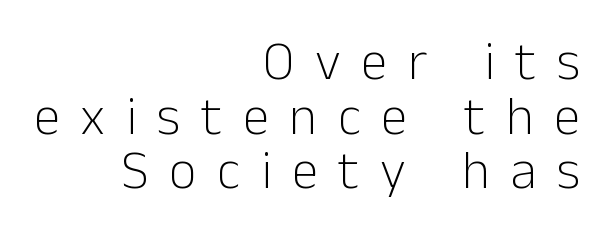
Q: Is the text bold? A: No.
Q: Is the text italic (slanted)? A: No, it is upright.
Q: Is the typeface a serif or a sans-serif typeface? A: Sans-serif.
Q: Is the text underlined? A: No.
Q: How is the paragraph aligned? A: Right-aligned.
Q: Is the spacing between letters normal or unusually wide? A: Unusually wide.
Q: Is the spacing between lines tight, normal or loose? A: Tight.
Q: Width (condensed, normal, or wide)? A: Normal.
Q: Stroke contrast? A: Low.
Q: x-height? A: Medium.
Q: Monospaced? A: No.
